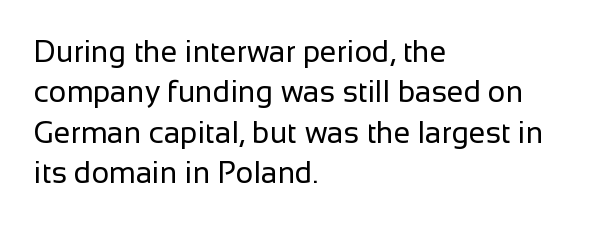
The characters display no serif detailing; their extremities are plain. In CSS terms this would be text-align: left. Ordinary non-slanted type is in use. A typesetter would call this proportional, since set widths differ per character.
